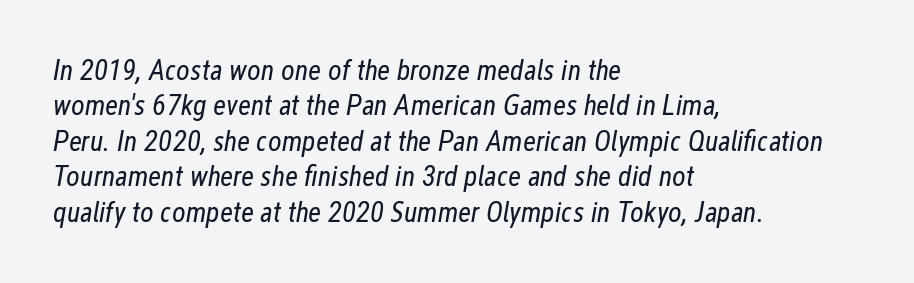
The image shows 29 px regular-weight, condensed type, italic (leaning right); set left-aligned, line spacing 1.22x, normal letter spacing, not underlined; low stroke contrast and a medium x-height.
